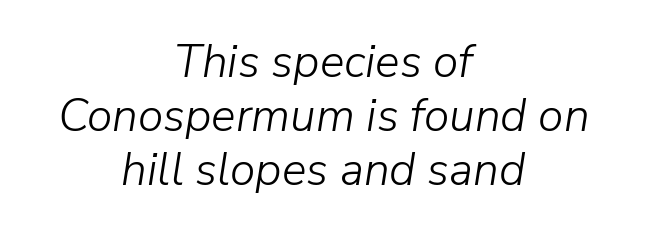
Character widths vary here, with narrow letters taking less room than wide ones. Each line is balanced around a shared central axis. Style check: oblique. The face used here is rendered with its standard letterfit. Summary of weight: not heavy and not bold. Lines of text with bare space underneath.
